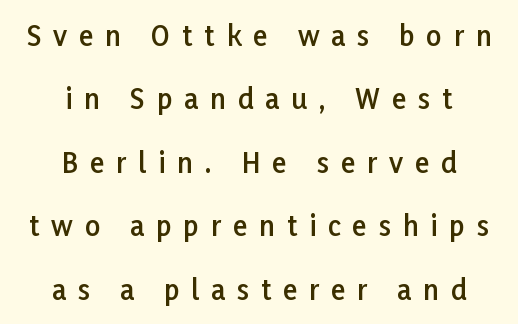
{"italic": "no", "bold": "semi", "underline": "no", "align": "center", "line_spacing": "loose", "line_spacing_ratio": 2.35, "letter_spacing": "wide", "letter_spacing_em": 0.44, "glyph_px": 27}
